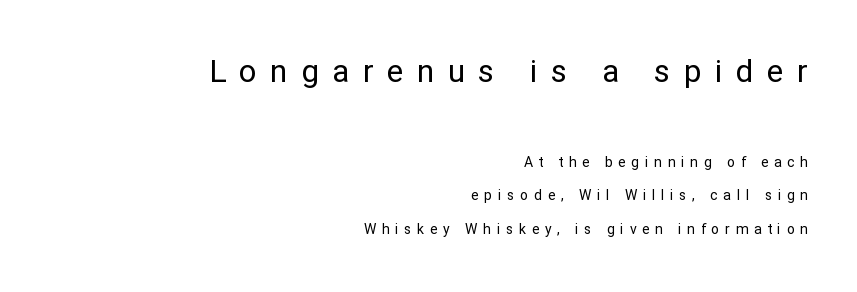
Each row of text sits above clean, open space. The letters advance in unequal steps, a hallmark of proportional type. The typesetter chose a ragged-left arrangement here. Widely set lines give the paragraph a tall, airy silhouette. How are the letters spaced? Widely, with obvious added tracking.
